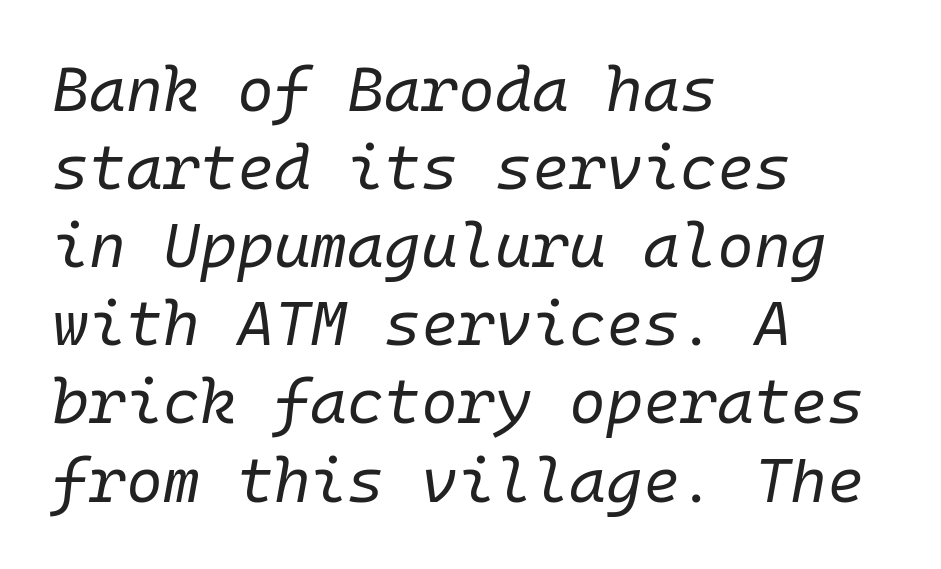
{"italic": "yes", "lean": "right", "slant_degrees": 10, "bold": "no", "weight": "regular", "width": "normal", "stroke_contrast": "low", "x_height": "medium", "monospaced": "yes", "underline": "no", "align": "left", "line_spacing_ratio": 1.24, "letter_spacing": "normal", "letter_spacing_em": 0.0, "glyph_px": 63}
